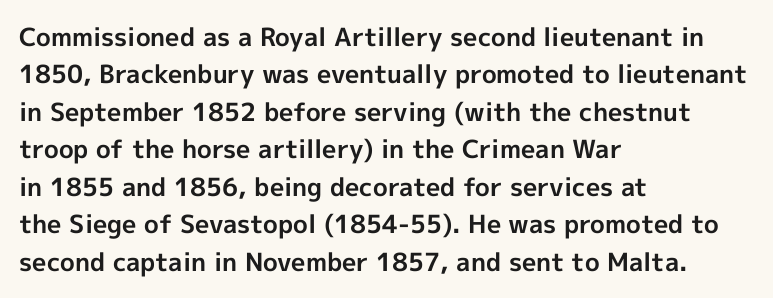
{"italic": "no", "bold": "yes", "underline": "no", "align": "left", "line_spacing": "normal", "line_spacing_ratio": 1.5, "letter_spacing": "normal", "letter_spacing_em": 0.0, "glyph_px": 25}
